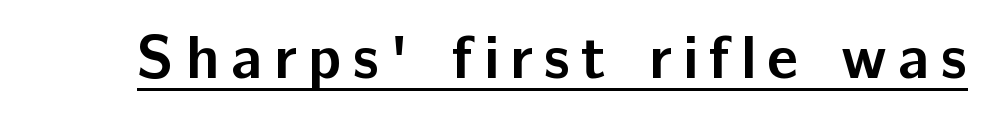
Serifs: no, the terminals of the letterforms are clean. The specimen reads as upright at a glance. Plenty of ink on the page — the face is bold. Varying glyph widths throughout — classic text-font behaviour. The lettering is marked with a stroke running underneath it.
